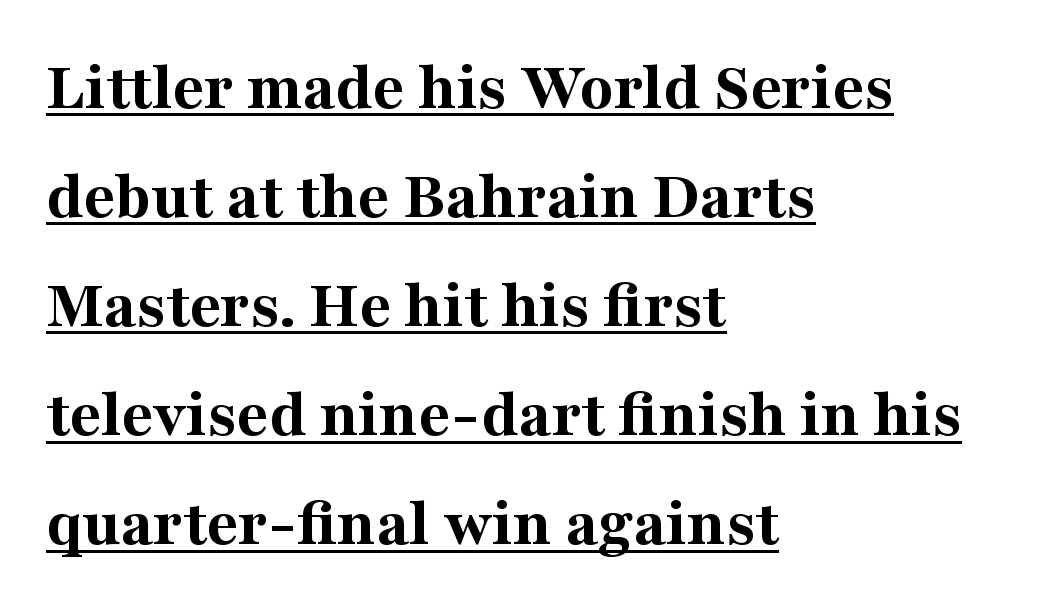
Q: Is the text bold? A: Yes.
Q: Is the text italic (slanted)? A: No, it is upright.
Q: Is the typeface a serif or a sans-serif typeface? A: Serif.
Q: Is the text underlined? A: Yes.
Q: How is the paragraph aligned? A: Left-aligned.
Q: Is the spacing between letters normal or unusually wide? A: Normal.
Q: Is the spacing between lines tight, normal or loose? A: Normal.
Q: Width (condensed, normal, or wide)? A: Normal.
Q: Stroke contrast? A: Medium.
Q: x-height? A: Medium.
Q: Monospaced? A: No.
